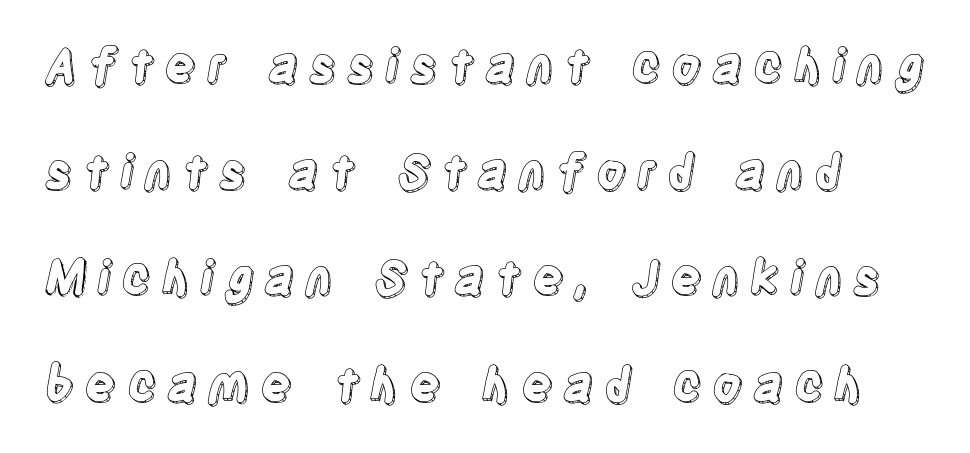
Q: Is the text italic (slanted)? A: Yes.
Q: Is the text underlined? A: No.
Q: Is the spacing between letters normal or unusually wide? A: Unusually wide.
Q: Is the spacing between lines tight, normal or loose? A: Loose.
Q: Width (condensed, normal, or wide)? A: Condensed.
Q: x-height? A: Large.
Q: Monospaced? A: No.
